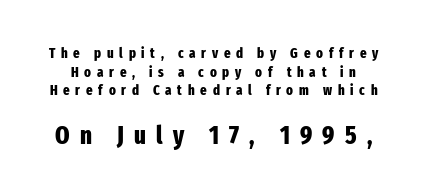
{"italic": "no", "bold": "yes", "underline": "no", "line_spacing": "normal", "line_spacing_ratio": 1.33, "letter_spacing": "wide", "letter_spacing_em": 0.41, "larger_block": "second", "size_ratio": 1.79, "glyph_px": 25}
